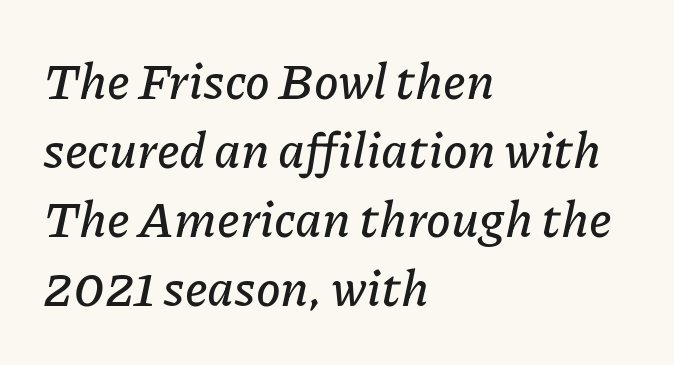
{"italic": "yes", "lean": "right", "slant_degrees": 11, "width": "normal", "stroke_contrast": "low", "x_height": "medium", "monospaced": "no", "underline": "no", "align": "left", "line_spacing": "normal", "line_spacing_ratio": 1.38, "letter_spacing": "normal", "letter_spacing_em": 0.0, "glyph_px": 50}
